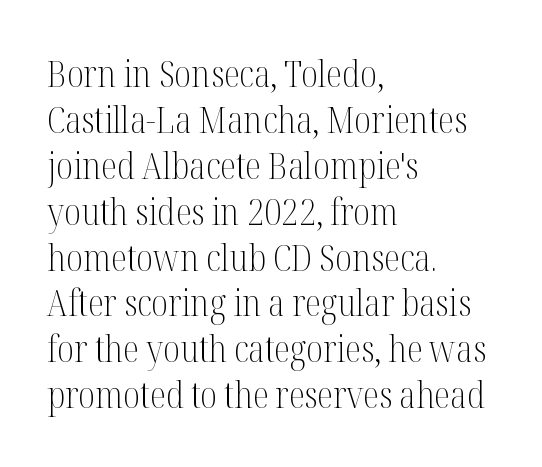
Serifs: yes, visible at the terminals of the letterforms. Plain, unruled lines of type. Note the varied advance widths — an 'i' is clearly narrower than an 'm'. Caption: multi-line text, flush left, ragged right. Italic: no, the glyphs are upright roman. The letterforms sit shoulder to shoulder at normal distance.
